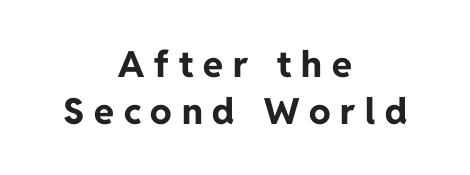
Q: Is the text bold? A: Yes.
Q: Is the text italic (slanted)? A: No, it is upright.
Q: Is the typeface a serif or a sans-serif typeface? A: Sans-serif.
Q: Is the text underlined? A: No.
Q: How is the paragraph aligned? A: Centered.
Q: Is the spacing between letters normal or unusually wide? A: Unusually wide.
Q: Is the spacing between lines tight, normal or loose? A: Normal.
Q: Width (condensed, normal, or wide)? A: Normal.
Q: Stroke contrast? A: Low.
Q: x-height? A: Medium.
Q: Monospaced? A: No.
